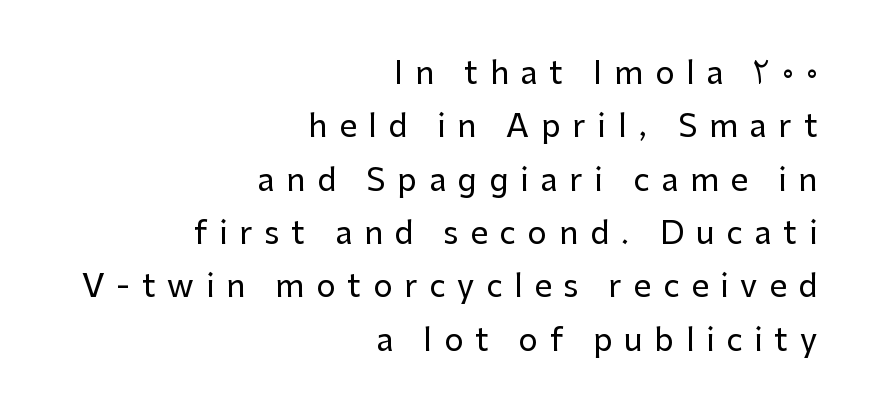
The image shows 31 px sans-serif type, upright; set right-aligned, line spacing 1.72x, unusually wide letter spacing (+0.38 em), not underlined; low stroke contrast and a medium x-height.
